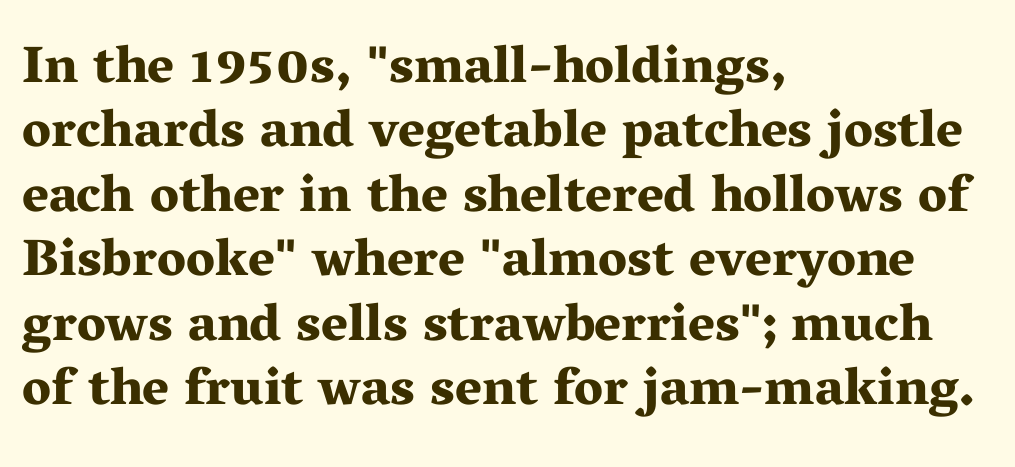
Q: Is the text bold? A: Yes.
Q: Is the text italic (slanted)? A: No, it is upright.
Q: Is the typeface a serif or a sans-serif typeface? A: Serif.
Q: Is the text underlined? A: No.
Q: How is the paragraph aligned? A: Left-aligned.
Q: Is the spacing between letters normal or unusually wide? A: Normal.
Q: Width (condensed, normal, or wide)? A: Wide.
Q: Stroke contrast? A: Medium.
Q: x-height? A: Medium.
Q: Monospaced? A: No.
